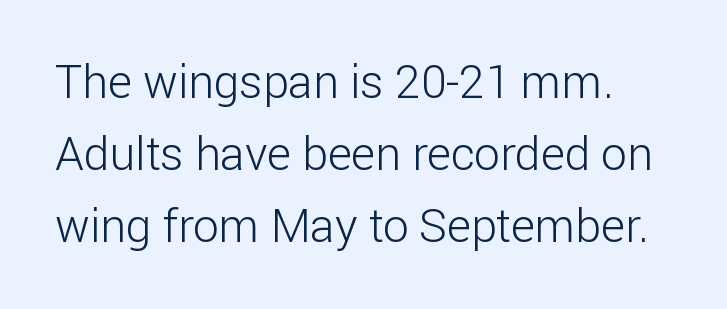
{"serif": "no", "italic": "no", "bold": "no", "weight": "light", "width": "normal", "stroke_contrast": "low", "x_height": "medium", "monospaced": "no", "underline": "no", "line_spacing": "normal", "line_spacing_ratio": 1.56, "letter_spacing": "normal", "letter_spacing_em": 0.0, "glyph_px": 46}
